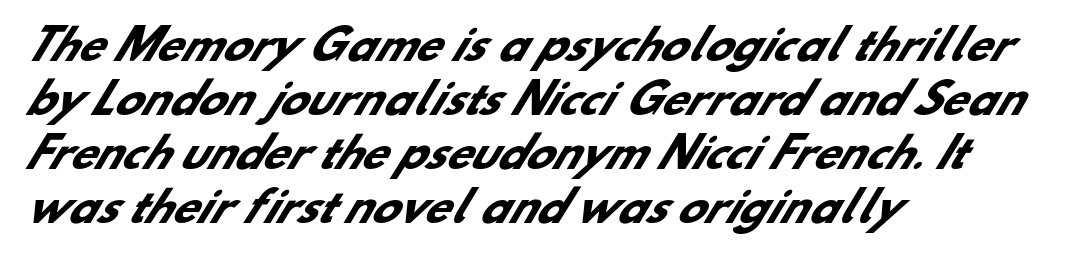
{"serif": "no", "bold": "yes", "weight": "heavy", "width": "normal", "stroke_contrast": "low", "x_height": "small", "monospaced": "no", "underline": "no", "align": "left", "line_spacing": "normal", "line_spacing_ratio": 1.32, "letter_spacing": "normal", "letter_spacing_em": 0.0, "glyph_px": 41}
